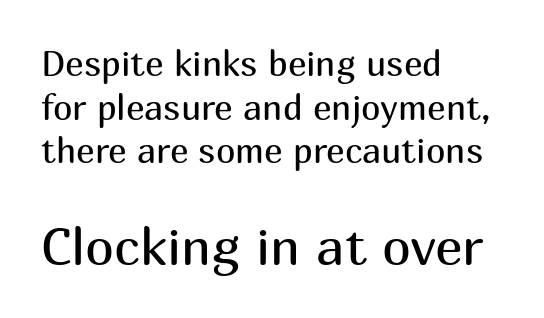
The image shows 52 px regular-weight sans-serif type, upright; set left-aligned, normal line spacing (1.25x), normal letter spacing, not underlined; the second (bottom) block is 1.49x larger; medium stroke contrast and a medium x-height.
